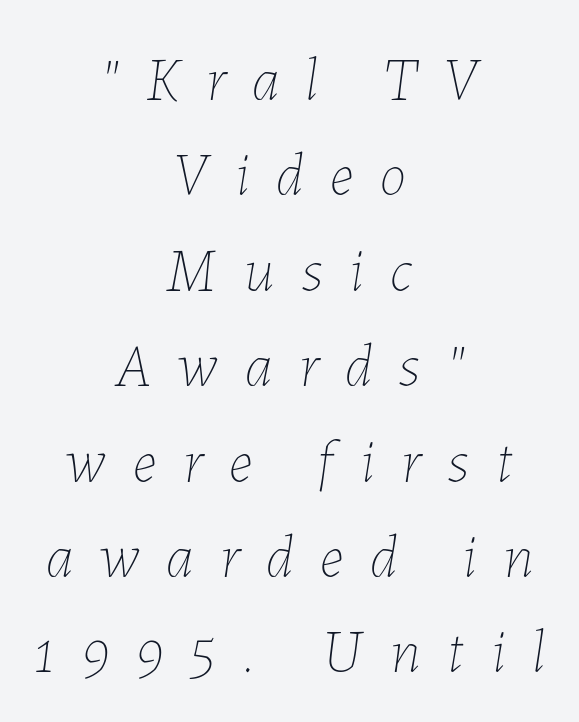
The image shows 60 px thin type, italic (leaning right); set centered, normal line spacing (1.59x), unusually wide letter spacing (+0.45 em), not underlined; low stroke contrast and a medium x-height.
